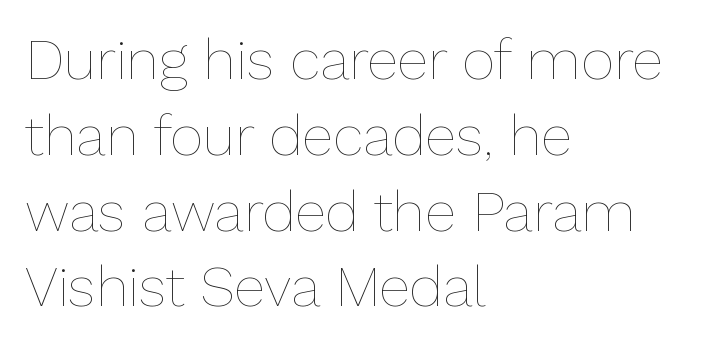
{"italic": "no", "bold": "no", "weight": "thin", "width": "normal", "stroke_contrast": "low", "x_height": "medium", "monospaced": "no", "underline": "no", "align": "left", "line_spacing": "normal", "line_spacing_ratio": 1.33, "letter_spacing": "normal", "letter_spacing_em": 0.0, "glyph_px": 57}
